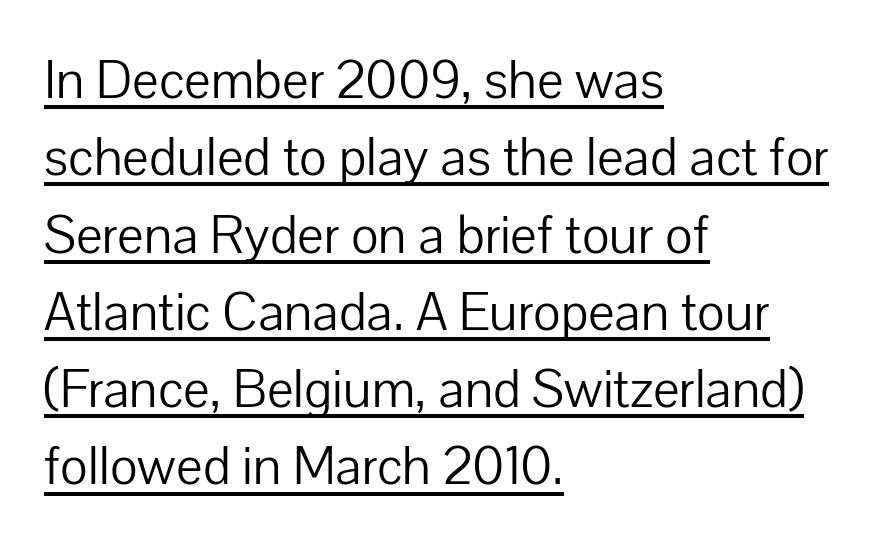
The image shows 56 px light sans-serif type, upright; set left-aligned, normal line spacing (1.38x), normal letter spacing, underlined; low stroke contrast and a medium x-height.
